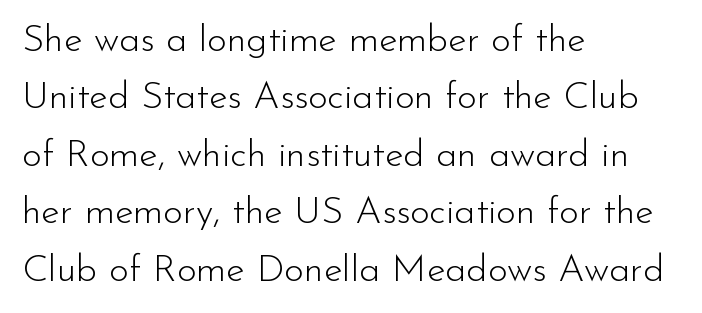
{"serif": "no", "italic": "no", "bold": "no", "weight": "light", "width": "normal", "stroke_contrast": "low", "x_height": "small", "monospaced": "no", "underline": "no", "align": "left", "line_spacing": "normal", "line_spacing_ratio": 1.51, "letter_spacing": "normal", "letter_spacing_em": 0.0, "glyph_px": 38}
